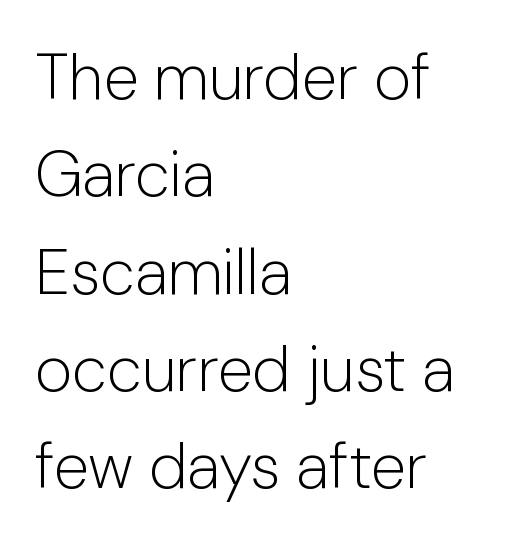
The image shows 64 px light sans-serif type, upright; set left-aligned, normal line spacing (1.52x), normal letter spacing, not underlined; low stroke contrast and a medium x-height.
